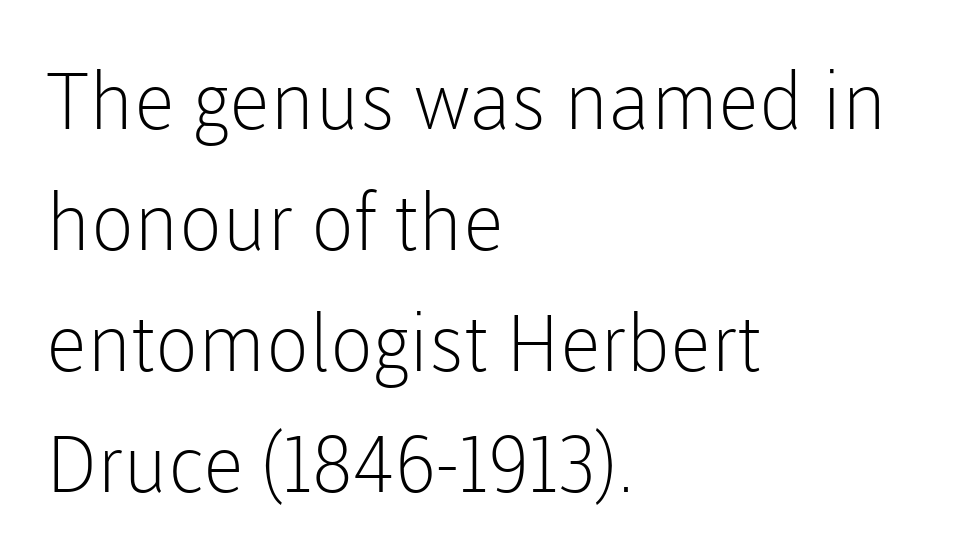
The image shows 79 px light sans-serif type, upright; set left-aligned, normal line spacing (1.53x), normal letter spacing, not underlined; low stroke contrast and a medium x-height.
